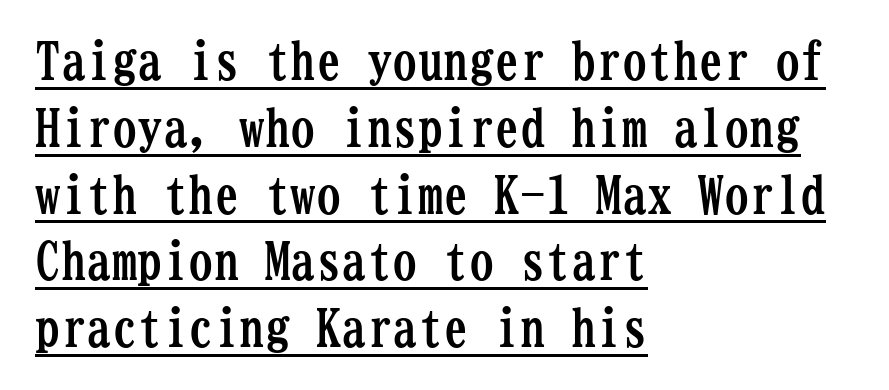
The image shows 51 px semibold, condensed serif type, upright, monospaced; set left-aligned, normal line spacing (1.31x), normal letter spacing, underlined; low stroke contrast and a medium x-height.
